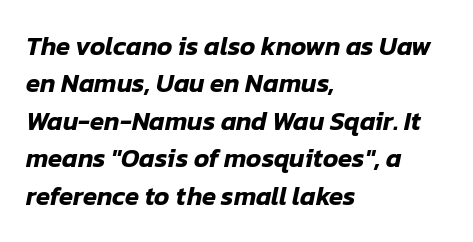
Q: Is the text italic (slanted)? A: Yes, it leans right by about 12 degrees.
Q: Is the text underlined? A: No.
Q: How is the paragraph aligned? A: Left-aligned.
Q: Is the spacing between letters normal or unusually wide? A: Normal.
Q: Is the spacing between lines tight, normal or loose? A: Normal.
